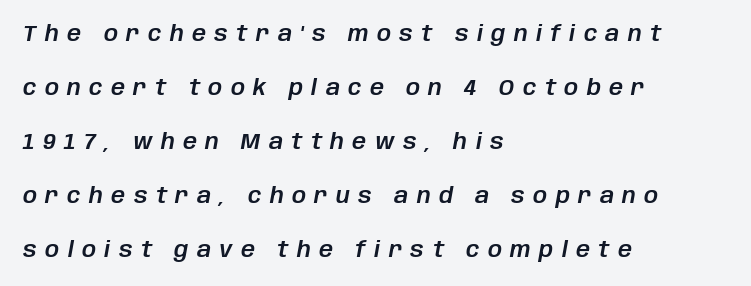
{"italic": "yes", "lean": "right", "slant_degrees": 10, "underline": "no", "align": "left", "line_spacing": "loose", "line_spacing_ratio": 2.45, "letter_spacing": "wide", "letter_spacing_em": 0.38, "glyph_px": 22}
